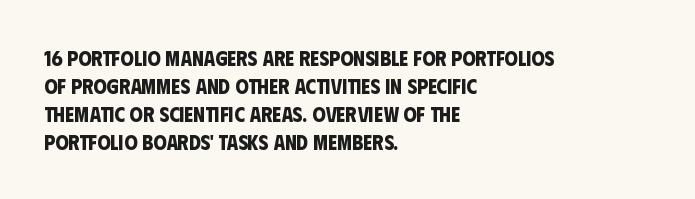
The image shows 21 px bold type; set left-aligned, normal line spacing (1.33x), normal letter spacing, not underlined.
